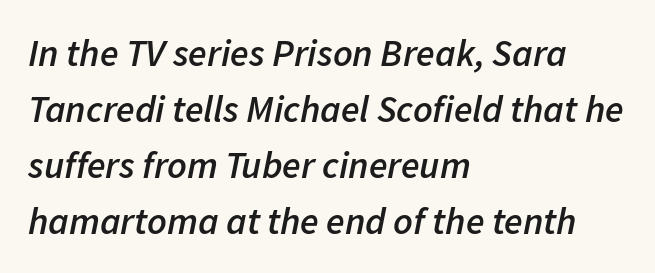
The compositor pushed each line to the left boundary. A bit beefed up — I'd call it semibold rather than bold. Does the leading feel generous? No, just average. Caption: standard tracking, unaltered.
